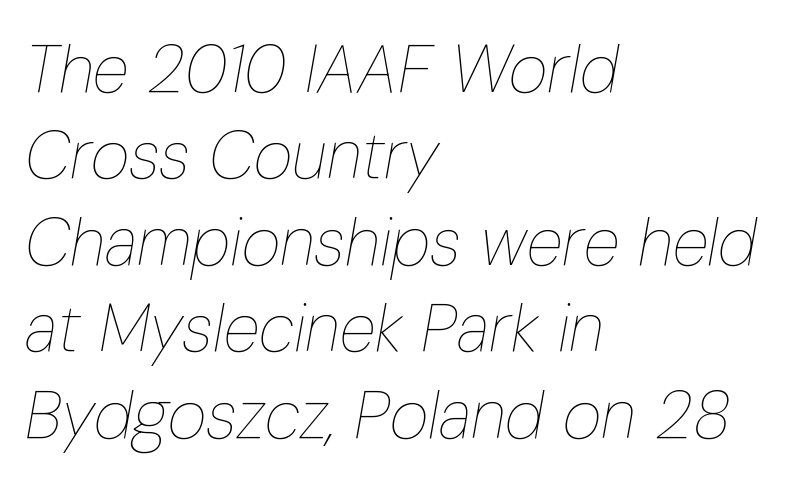
A student would call this left alignment; a typographer would say flush left, rag right. Tall strokes in this sample are angled rather than plumb. Notice how descenders clear the ascenders below comfortably — that's standard leading. You could not count columns in this text — the font is proportionally spaced. Weight: in the light-to-regular range. The baseline area is clear.
